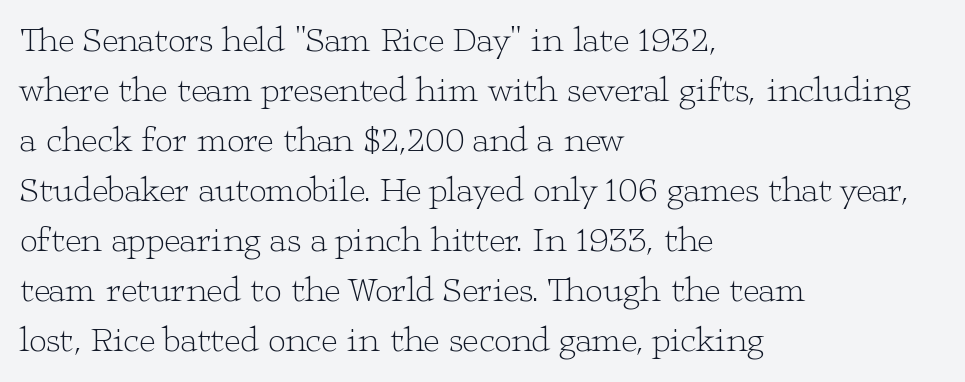
{"serif": "yes", "italic": "no", "bold": "no", "weight": "light", "width": "wide", "stroke_contrast": "low", "x_height": "medium", "monospaced": "no", "underline": "no", "align": "left", "line_spacing": "normal", "line_spacing_ratio": 1.43, "letter_spacing": "normal", "letter_spacing_em": 0.0, "glyph_px": 35}
